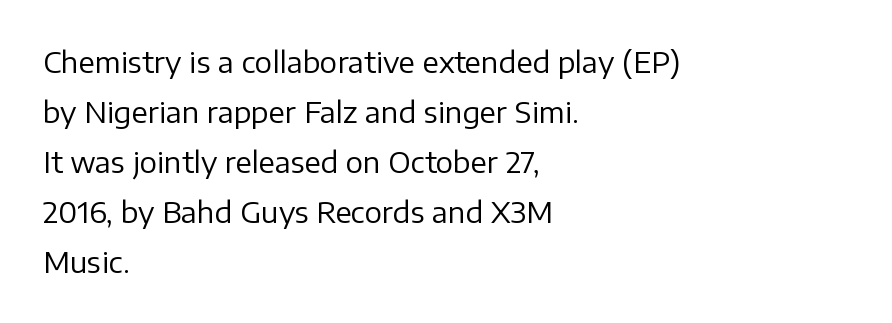
{"serif": "no", "italic": "no", "bold": "no", "weight": "regular", "width": "normal", "stroke_contrast": "low", "x_height": "medium", "monospaced": "no", "underline": "no", "align": "left", "line_spacing_ratio": 1.72, "letter_spacing": "normal", "letter_spacing_em": 0.0, "glyph_px": 29}
